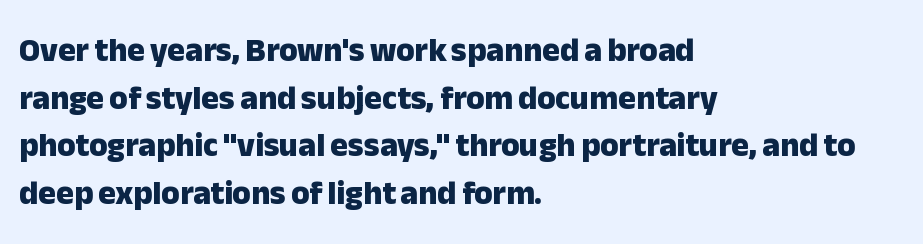
Q: Is the text bold? A: Yes.
Q: Is the text italic (slanted)? A: No, it is upright.
Q: Is the typeface a serif or a sans-serif typeface? A: Sans-serif.
Q: Is the text underlined? A: No.
Q: How is the paragraph aligned? A: Left-aligned.
Q: Is the spacing between letters normal or unusually wide? A: Normal.
Q: Is the spacing between lines tight, normal or loose? A: Normal.
Q: Width (condensed, normal, or wide)? A: Normal.
Q: Stroke contrast? A: Low.
Q: x-height? A: Medium.
Q: Monospaced? A: No.
